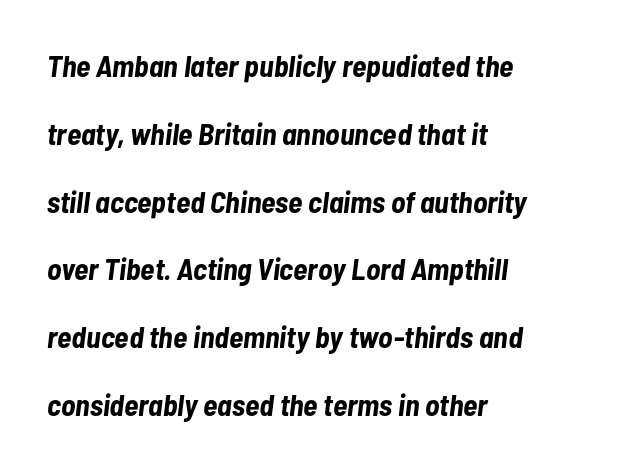
Q: Is the text bold? A: Yes.
Q: Is the text italic (slanted)? A: Yes, it leans right by about 7 degrees.
Q: Is the text underlined? A: No.
Q: How is the paragraph aligned? A: Left-aligned.
Q: Is the spacing between letters normal or unusually wide? A: Normal.
Q: Is the spacing between lines tight, normal or loose? A: Loose.
Q: Width (condensed, normal, or wide)? A: Condensed.
Q: Stroke contrast? A: Low.
Q: x-height? A: Medium.
Q: Monospaced? A: No.
